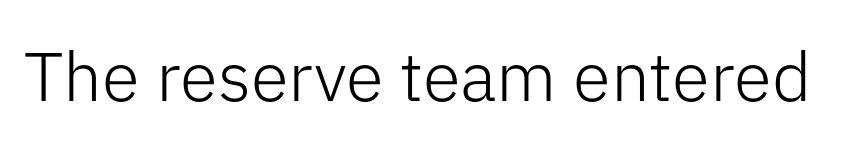
The image shows 69 px light sans-serif type, upright; set normal letter spacing, not underlined; low stroke contrast and a medium x-height.
